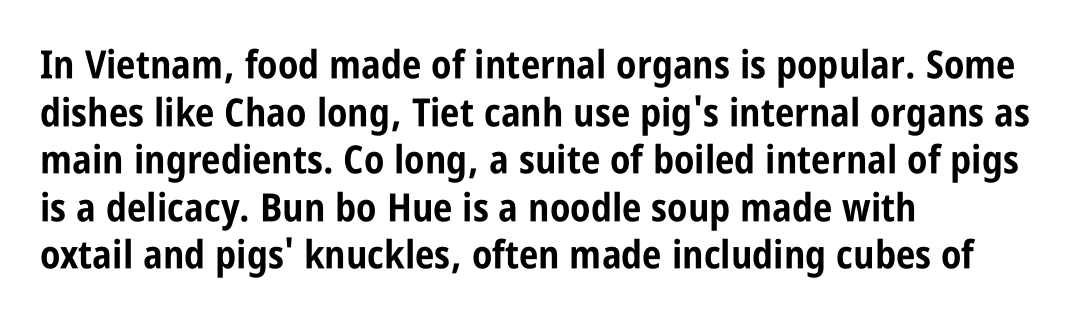
The image shows 39 px bold, condensed sans-serif type, upright; set left-aligned, line spacing 1.22x, normal letter spacing, not underlined; low stroke contrast and a large x-height.
